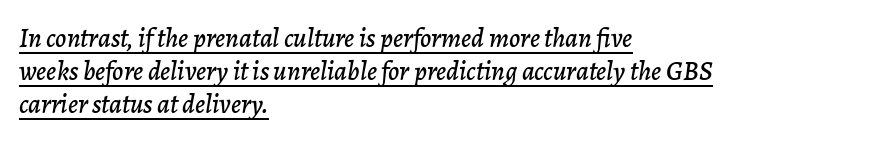
Horizontal alignment here is leftward, the default for most running prose. In terms of posture, this sample is oblique. The gaps between neighbouring characters are ordinary and unremarkable. The string is rendered with underlining switched on.
